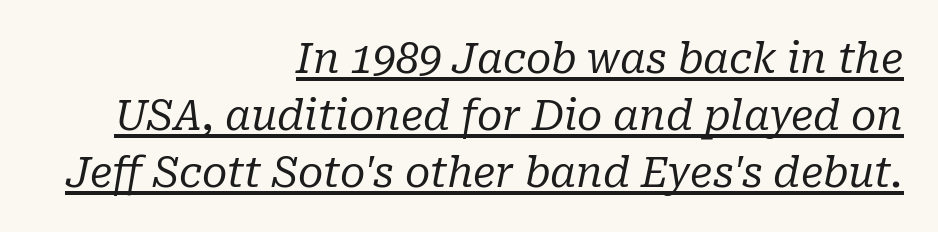
Q: Is the text bold? A: No.
Q: Is the text italic (slanted)? A: Yes, it leans right by about 10 degrees.
Q: Is the typeface a serif or a sans-serif typeface? A: Serif.
Q: Is the text underlined? A: Yes.
Q: How is the paragraph aligned? A: Right-aligned.
Q: Is the spacing between letters normal or unusually wide? A: Normal.
Q: Is the spacing between lines tight, normal or loose? A: Normal.
Q: Width (condensed, normal, or wide)? A: Normal.
Q: Stroke contrast? A: Low.
Q: x-height? A: Medium.
Q: Monospaced? A: No.
